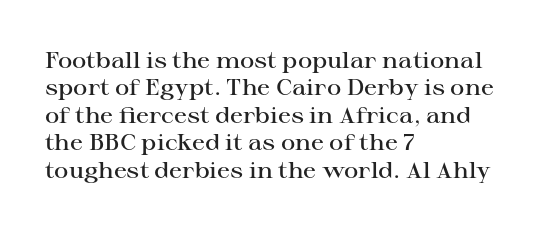
{"italic": "no", "bold": "semi", "underline": "no", "align": "left", "line_spacing": "normal", "line_spacing_ratio": 1.25, "letter_spacing": "normal", "letter_spacing_em": 0.0, "glyph_px": 22}
